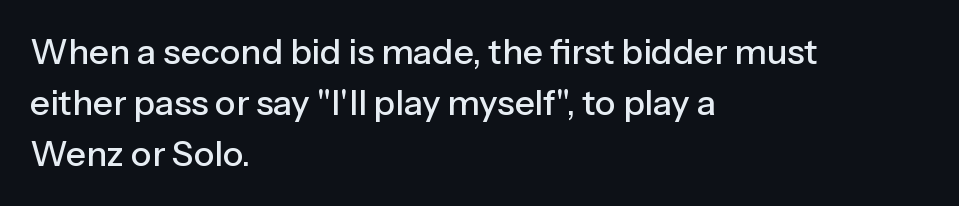
Each row of text sits above clean, open space. Honestly, the row spacing looks completely unremarkable. The rag falls on the right side of this text block. The passage shown is typed in a proportional face where columns would drift.
